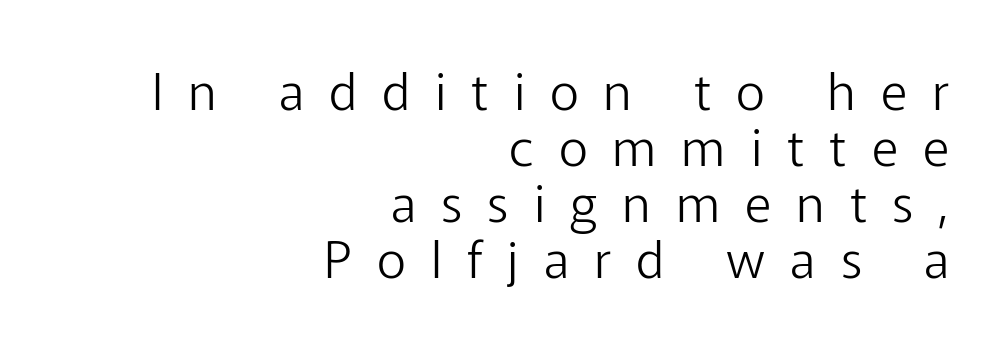
The letters look calm and open, with moderate or lighter stems. Short and long lines alike share a common ending point at right. In terms of leading, this rendering errs on the cramped side. Only glyphs here, with clear space below each row. Quick note: not italic, upright. Between one letter and the next there's a generous, obvious gap.
